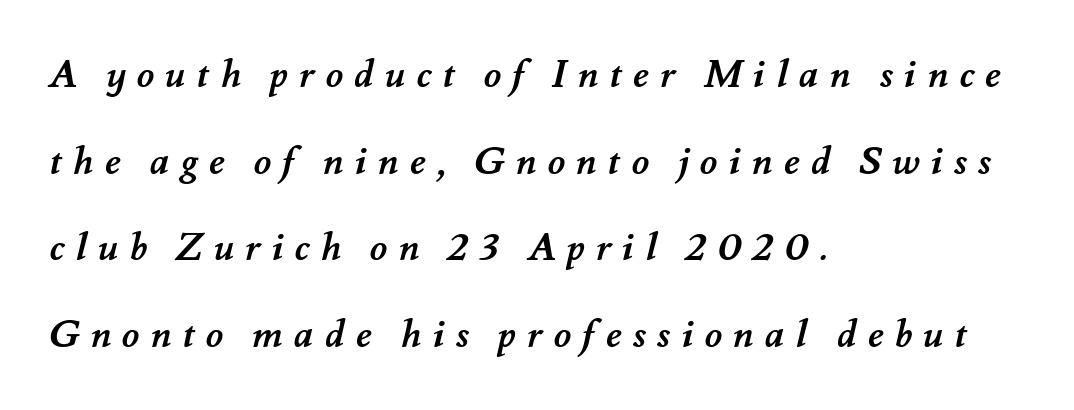
{"bold": "yes", "weight": "semibold", "width": "normal", "stroke_contrast": "medium", "x_height": "small", "monospaced": "no", "underline": "no", "align": "left", "line_spacing": "loose", "line_spacing_ratio": 2.28, "letter_spacing": "wide", "letter_spacing_em": 0.29, "glyph_px": 38}
